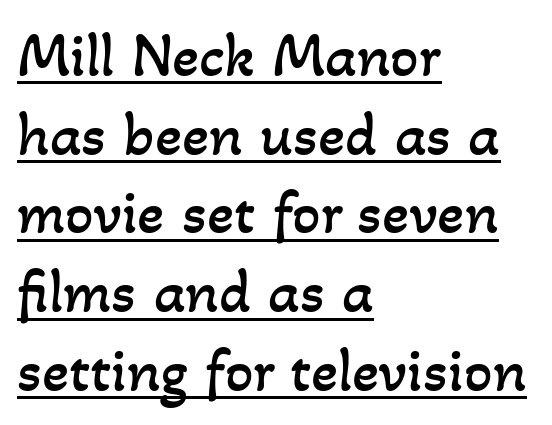
{"bold": "no", "weight": "regular", "width": "normal", "stroke_contrast": "low", "x_height": "small", "monospaced": "no", "underline": "yes", "align": "left", "line_spacing": "normal", "line_spacing_ratio": 1.25, "letter_spacing": "normal", "letter_spacing_em": 0.0, "glyph_px": 63}
